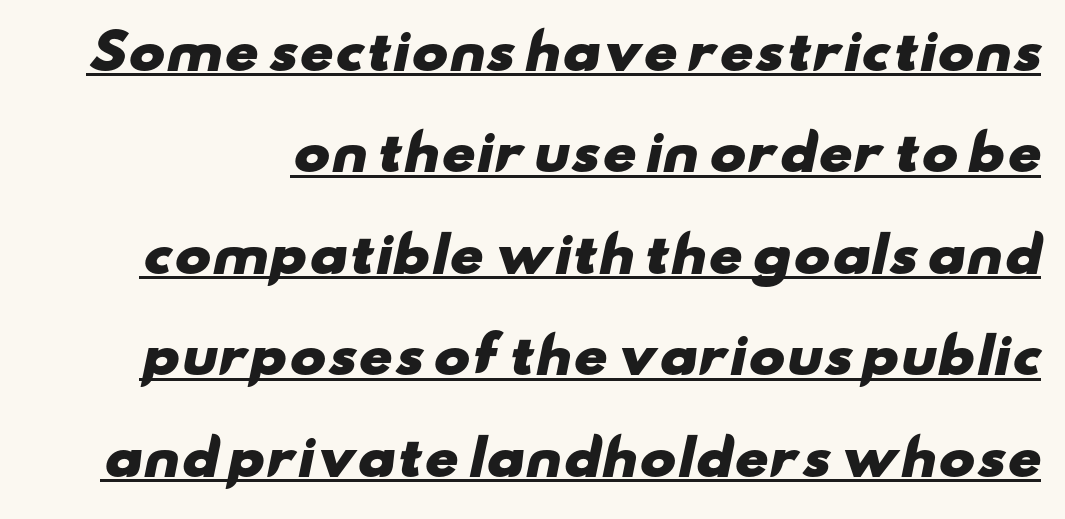
{"serif": "no", "bold": "yes", "weight": "heavy", "width": "wide", "stroke_contrast": "low", "x_height": "small", "monospaced": "no", "underline": "yes", "line_spacing": "loose", "line_spacing_ratio": 2.07, "letter_spacing": "normal", "letter_spacing_em": 0.0, "glyph_px": 49}
